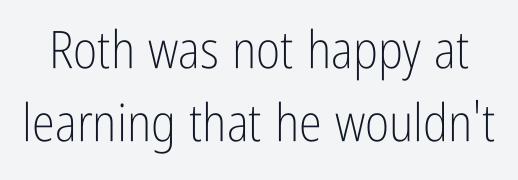
These glyphs show unthickened strokes, regular width or finer. Posture: vertical. The rows are spaced the way most documents space them. How are the letters spaced? Ordinarily, with no added tracking. Descenders hang freely into open space.
